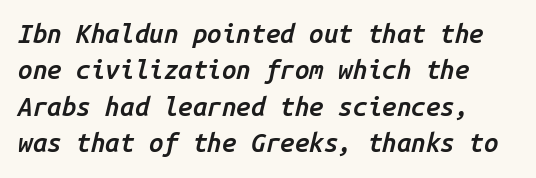
Q: Is the text bold? A: Semi-bold.
Q: Is the text italic (slanted)? A: Yes, it leans right by about 14 degrees.
Q: Is the text underlined? A: No.
Q: Is the spacing between letters normal or unusually wide? A: Normal.
Q: Is the spacing between lines tight, normal or loose? A: Normal.
